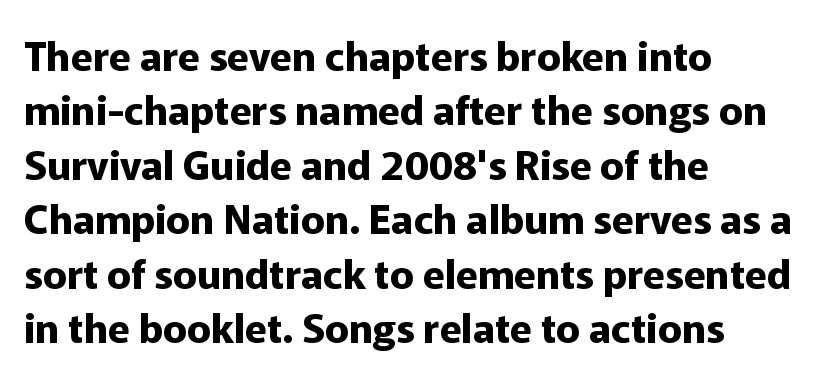
{"serif": "no", "italic": "no", "bold": "yes", "weight": "bold", "width": "normal", "stroke_contrast": "low", "x_height": "medium", "monospaced": "no", "underline": "no", "align": "left", "line_spacing": "normal", "line_spacing_ratio": 1.36, "letter_spacing": "normal", "letter_spacing_em": 0.0, "glyph_px": 40}
